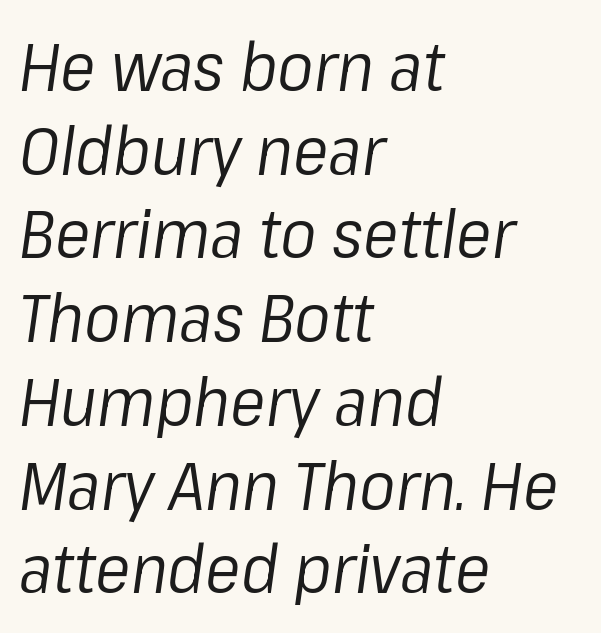
{"italic": "yes", "lean": "right", "slant_degrees": 8, "bold": "no", "weight": "regular", "width": "normal", "stroke_contrast": "low", "x_height": "medium", "monospaced": "no", "underline": "no", "align": "left", "line_spacing": "normal", "line_spacing_ratio": 1.25, "letter_spacing": "normal", "letter_spacing_em": 0.0, "glyph_px": 67}
